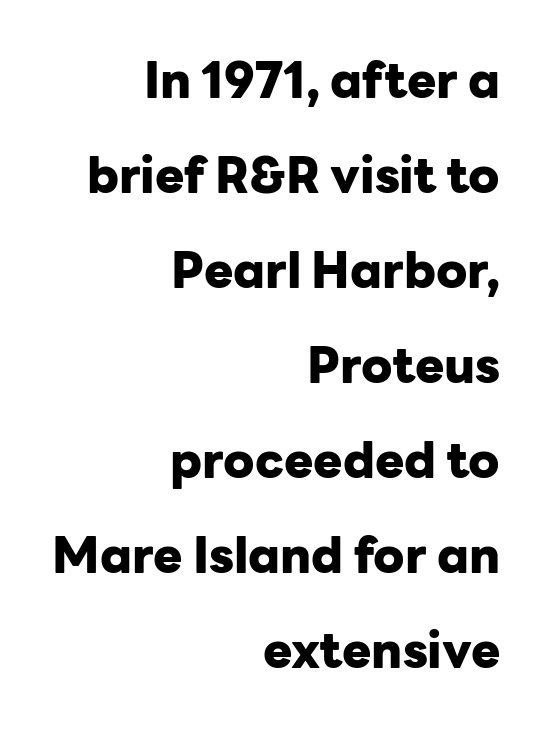
This sample uses a sans-serif face. The letters advance in unequal steps, a hallmark of proportional type. Compared with typical body copy, the letter spacing here is the same. One glance says open: line gaps are wider than usual.
